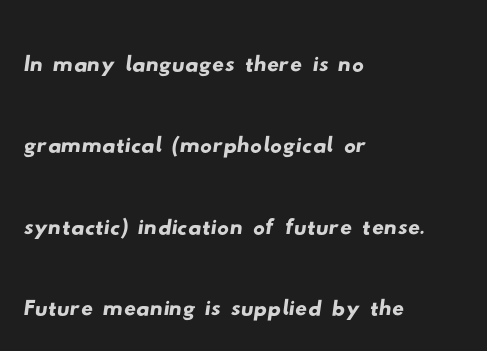
Q: Is the typeface a serif or a sans-serif typeface? A: Sans-serif.
Q: Is the text underlined? A: No.
Q: How is the paragraph aligned? A: Left-aligned.
Q: Is the spacing between letters normal or unusually wide? A: Normal.
Q: Is the spacing between lines tight, normal or loose? A: Normal.
Q: Width (condensed, normal, or wide)? A: Wide.
Q: Stroke contrast? A: Low.
Q: x-height? A: Small.
Q: Monospaced? A: No.
